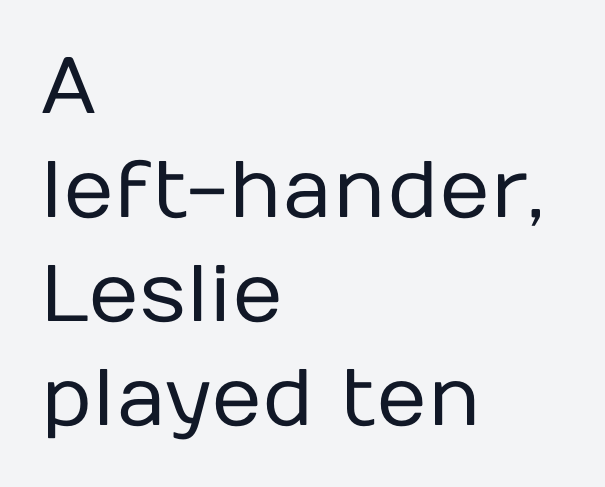
{"serif": "no", "italic": "no", "bold": "no", "weight": "regular", "width": "normal", "stroke_contrast": "low", "x_height": "medium", "monospaced": "no", "underline": "no", "align": "left", "line_spacing": "normal", "line_spacing_ratio": 1.3, "letter_spacing": "normal", "letter_spacing_em": 0.0, "glyph_px": 80}
